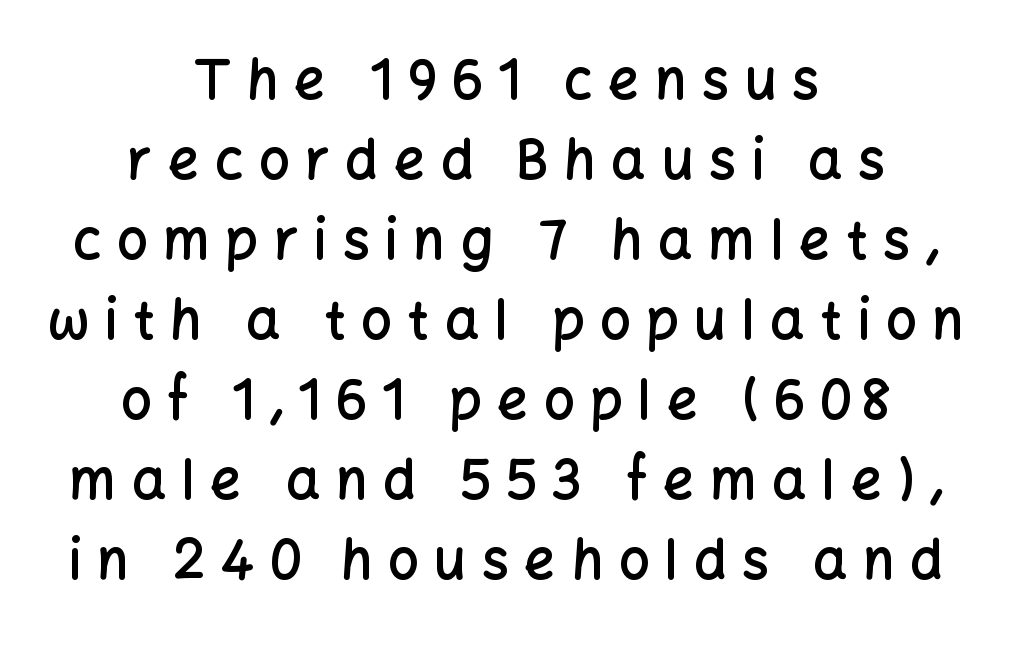
Q: Is the text bold? A: Semi-bold.
Q: Is the text italic (slanted)? A: No, it is upright.
Q: Is the typeface a serif or a sans-serif typeface? A: Sans-serif.
Q: Is the text underlined? A: No.
Q: How is the paragraph aligned? A: Centered.
Q: Is the spacing between letters normal or unusually wide? A: Unusually wide.
Q: Is the spacing between lines tight, normal or loose? A: Normal.
Q: Width (condensed, normal, or wide)? A: Normal.
Q: Stroke contrast? A: Low.
Q: x-height? A: Medium.
Q: Monospaced? A: No.
